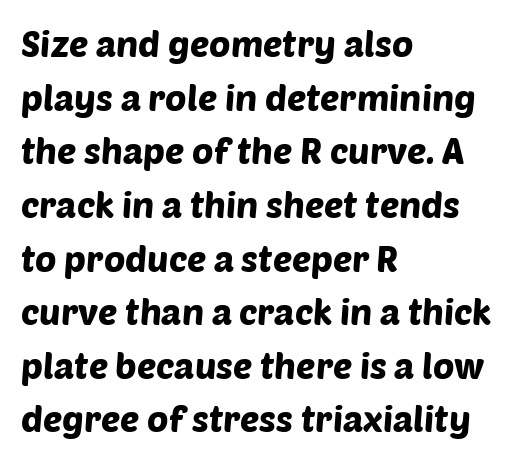
The paragraph shown leans on its left margin. Successive baselines arrive at the customary interval. These lines are composed in type without serifs. The face used here is proportionally spaced, like ordinary book or web type. The type is set solid horizontally, with unmodified tracking.
